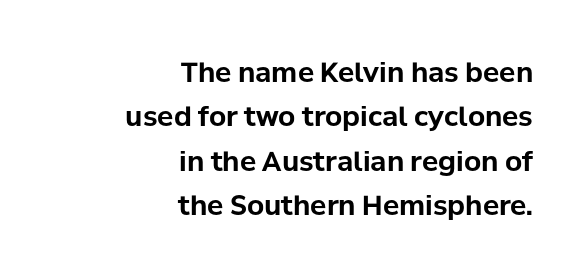
There is no visible air inserted between adjacent glyphs. Vertically, the passage feels balanced, rows spaced as you'd expect. The words here are not underlined. Does the lettering tilt? It doesn't — this is upright. Is the block centered? No — it sits flush against the right margin. Notice how thick the strokes are: this is what a full bold looks like.
